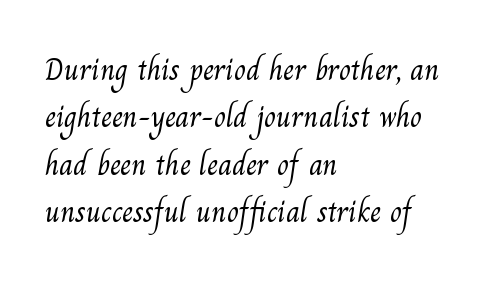
{"serif": "yes", "bold": "no", "weight": "light", "width": "normal", "stroke_contrast": "medium", "x_height": "small", "monospaced": "no", "underline": "no", "align": "left", "line_spacing": "normal", "line_spacing_ratio": 1.53, "letter_spacing": "normal", "letter_spacing_em": 0.0, "glyph_px": 31}
